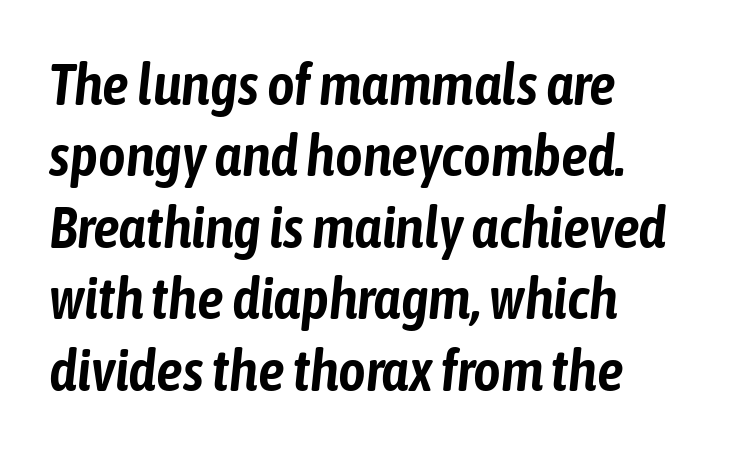
The image shows 59 px condensed type, italic (leaning right); set left-aligned, line spacing 1.21x, normal letter spacing, not underlined; low stroke contrast and a medium x-height.
